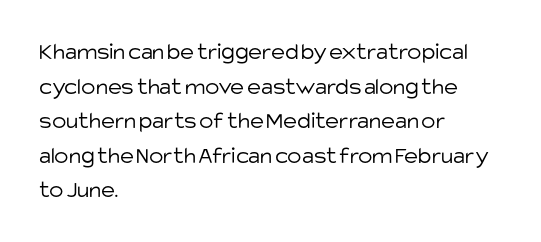
{"italic": "no", "bold": "no", "underline": "no", "align": "left", "line_spacing": "normal", "line_spacing_ratio": 1.44, "letter_spacing": "normal", "letter_spacing_em": 0.0, "glyph_px": 24}
